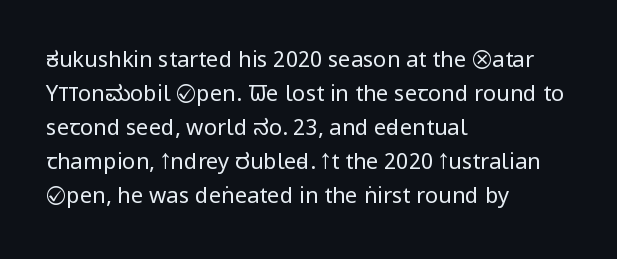
The image shows 22 px text type, upright; set left-aligned, normal line spacing (1.55x), normal letter spacing, not underlined.
